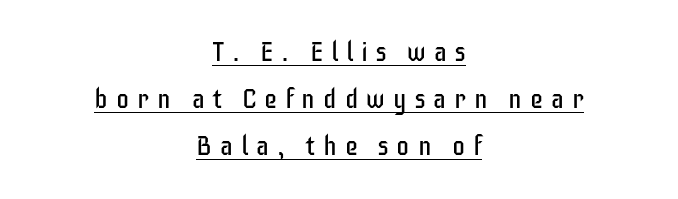
The image shows 26 px text type, upright; set centered, line spacing 1.8x, unusually wide letter spacing (+0.31 em), underlined.
